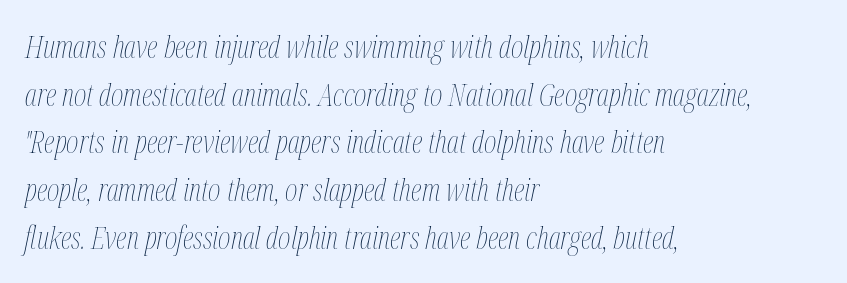
{"italic": "yes", "lean": "right", "slant_degrees": 12, "bold": "no", "weight": "thin", "width": "condensed", "stroke_contrast": "medium", "x_height": "medium", "monospaced": "no", "underline": "no", "align": "left", "line_spacing": "normal", "line_spacing_ratio": 1.59, "letter_spacing": "normal", "letter_spacing_em": 0.0, "glyph_px": 30}
